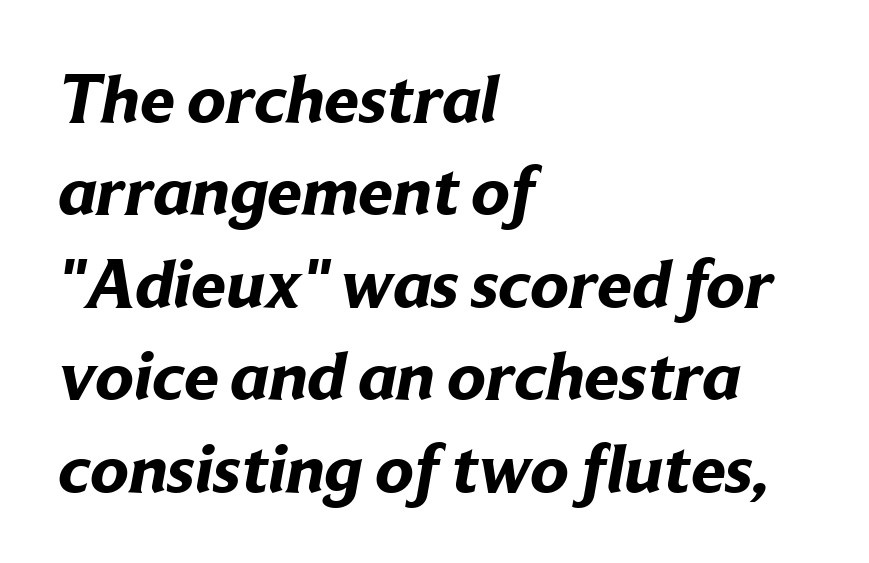
{"serif": "no", "bold": "yes", "weight": "bold", "width": "normal", "stroke_contrast": "low", "x_height": "medium", "monospaced": "no", "underline": "no", "align": "left", "line_spacing": "normal", "line_spacing_ratio": 1.32, "letter_spacing": "normal", "letter_spacing_em": 0.0, "glyph_px": 70}
